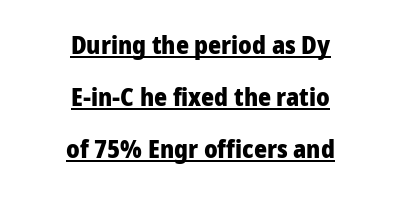
{"italic": "no", "bold": "yes", "underline": "yes", "align": "center", "line_spacing": "loose", "line_spacing_ratio": 2.08, "letter_spacing": "normal", "letter_spacing_em": 0.0, "glyph_px": 25}
